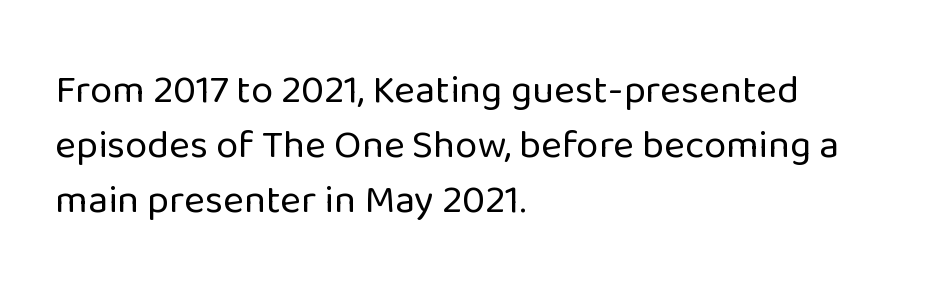
On a weight scale, this lands at 450 or below. Examine the stroke ends and you'll find no serifs. These lines are rendered in a variable-pitch font. Underline: absent.
